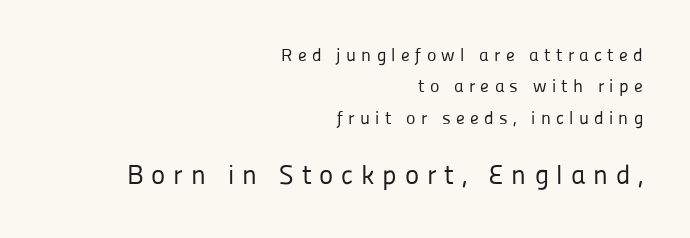
You get the small type first, then a jump to larger type. The lettering stays uniformly vertical, giving the passage a roman look. Substantial extra tracking has been applied to these lines. The paragraph has a hard right edge and a soft left edge. No extra ink here — the face is not bold.
